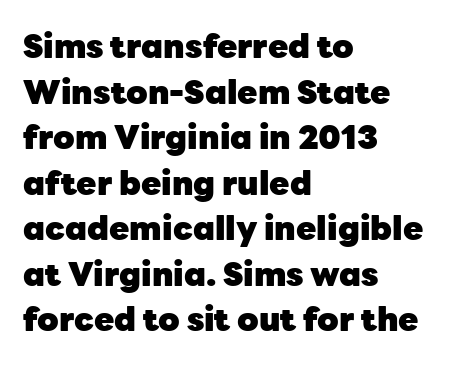
Compared with typical paragraphs, the rows here are spaced about the same. As a designer I'd log this as weight 700, bold. The face used here is rendered with its standard letterfit. Varying glyph widths throughout — classic text-font behaviour. A bare baseline throughout the passage. Unlike a traditional serif, this face leaves its strokes unadorned.
